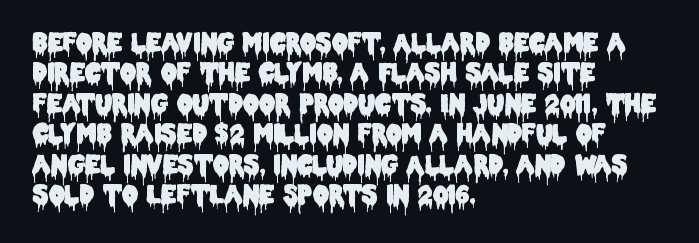
The typography opts for an upright posture over an oblique one. The letterforms sit shoulder to shoulder at normal distance. Compared with a centered layout, this one pins lines to the left instead. Descenders are the only things crossing below the line.
